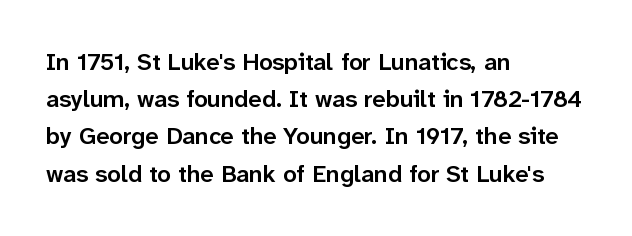
Q: Is the text bold? A: Semi-bold.
Q: Is the text italic (slanted)? A: No, it is upright.
Q: Is the text underlined? A: No.
Q: How is the paragraph aligned? A: Left-aligned.
Q: Is the spacing between letters normal or unusually wide? A: Normal.
Q: Is the spacing between lines tight, normal or loose? A: Normal.
